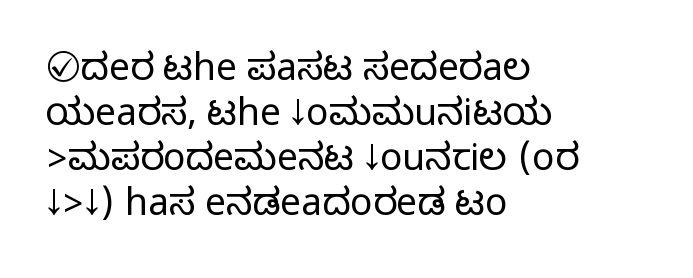
{"serif": "no", "italic": "no", "width": "condensed", "stroke_contrast": "medium", "monospaced": "no", "underline": "no", "align": "left", "line_spacing_ratio": 1.22, "letter_spacing": "normal", "letter_spacing_em": 0.0, "glyph_px": 37}
